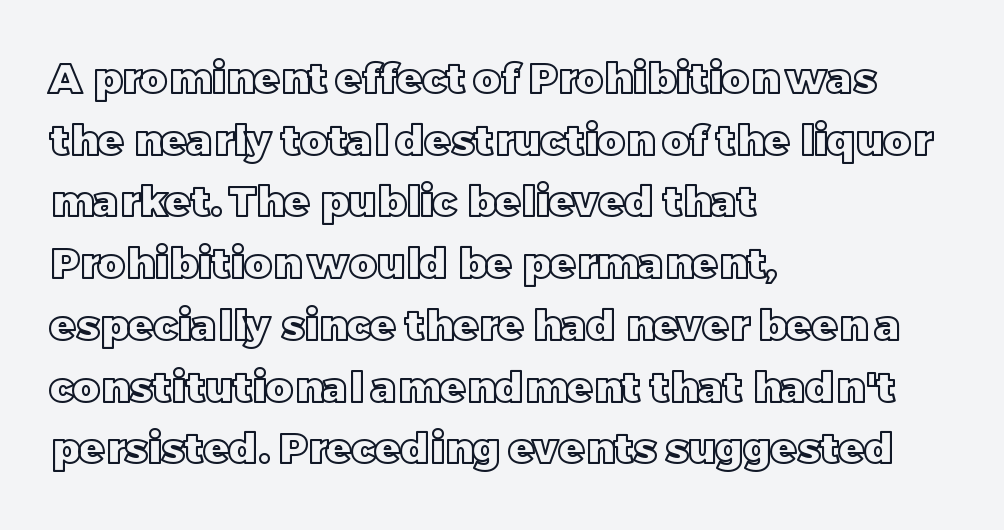
The image shows 42 px text type, upright; set left-aligned, normal line spacing (1.47x), normal letter spacing, not underlined; a large x-height.
